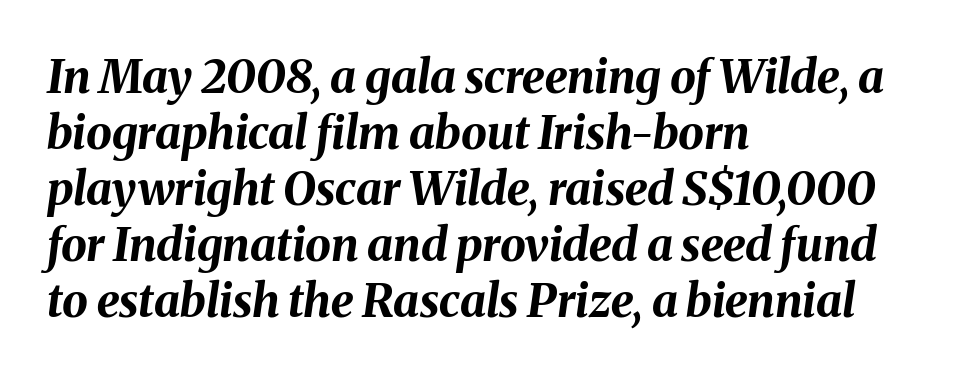
All the whitespace from short lines collects on the right. The rendering uses a bold face; every stroke is thick and dark. The words here are not underlined. The specimen reads as italic at a glance.
